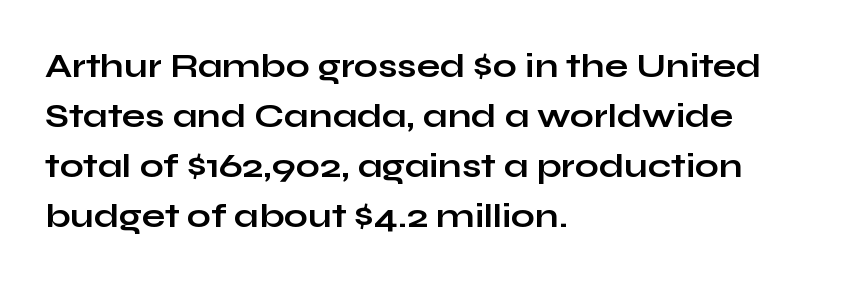
Q: Is the text bold? A: Yes.
Q: Is the text italic (slanted)? A: No, it is upright.
Q: Is the typeface a serif or a sans-serif typeface? A: Sans-serif.
Q: Is the text underlined? A: No.
Q: How is the paragraph aligned? A: Left-aligned.
Q: Is the spacing between letters normal or unusually wide? A: Normal.
Q: Is the spacing between lines tight, normal or loose? A: Normal.
Q: Width (condensed, normal, or wide)? A: Wide.
Q: Stroke contrast? A: Low.
Q: x-height? A: Medium.
Q: Monospaced? A: No.
